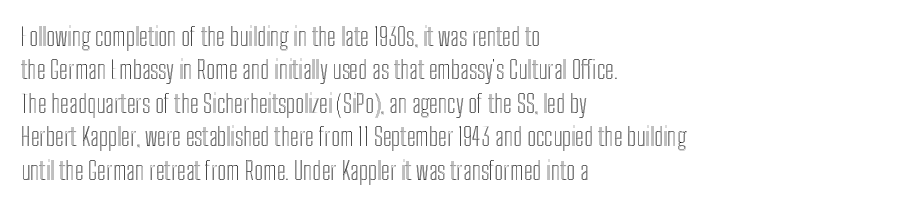
Q: Is the text italic (slanted)? A: No, it is upright.
Q: Is the text underlined? A: No.
Q: How is the paragraph aligned? A: Left-aligned.
Q: Is the spacing between letters normal or unusually wide? A: Normal.
Q: Is the spacing between lines tight, normal or loose? A: Normal.
